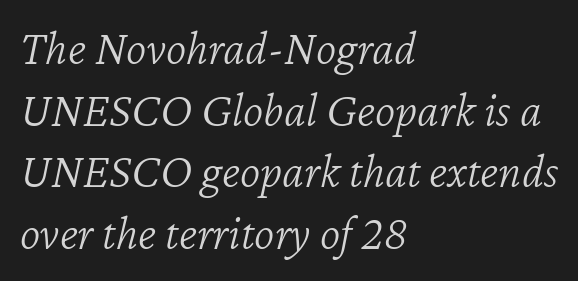
Vertically, the passage feels balanced, rows spaced as you'd expect. The lettering tilts uniformly, giving the passage an italic look. The passage shown is not underscored anywhere. The compositor pushed each line to the left boundary. The passage shown is typed in a proportional face where columns would drift.
